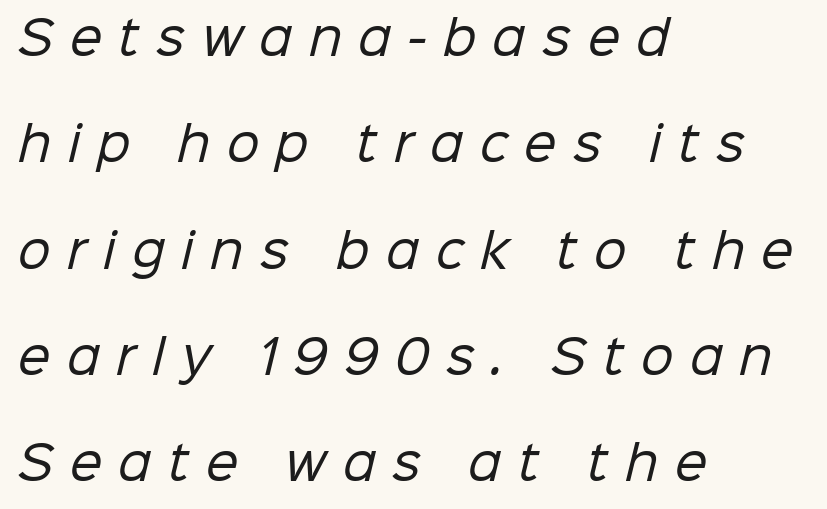
{"serif": "no", "bold": "no", "weight": "regular", "width": "normal", "stroke_contrast": "low", "x_height": "medium", "monospaced": "no", "underline": "no", "align": "left", "line_spacing": "loose", "line_spacing_ratio": 2.31, "letter_spacing": "wide", "letter_spacing_em": 0.36, "glyph_px": 46}
